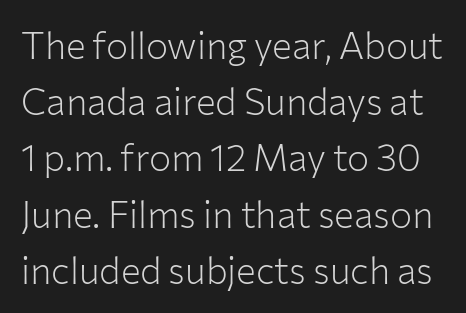
The image shows 37 px light sans-serif type, upright; set normal line spacing (1.52x), normal letter spacing, not underlined; low stroke contrast and a medium x-height.
